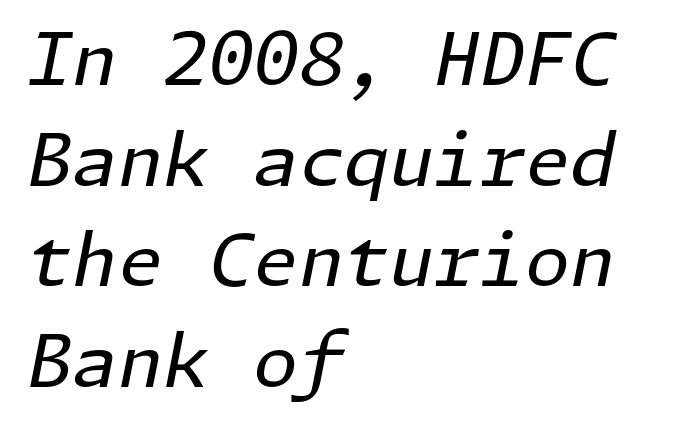
The image shows 73 px regular-weight type, italic (leaning right); set left-aligned, normal line spacing (1.38x), normal letter spacing, not underlined; low stroke contrast and a medium x-height.
